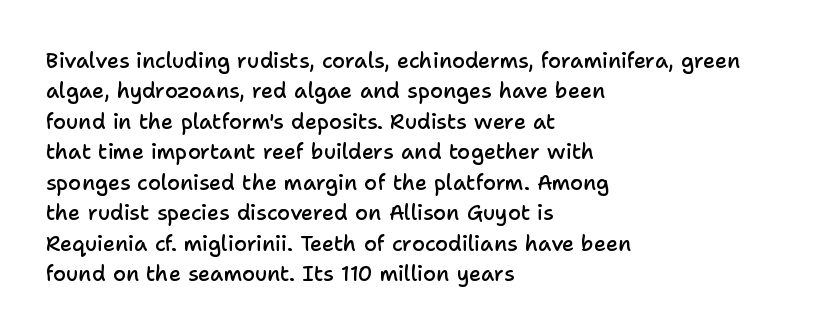
{"italic": "no", "bold": "semi", "underline": "no", "align": "left", "line_spacing": "normal", "line_spacing_ratio": 1.45, "letter_spacing": "normal", "letter_spacing_em": 0.0, "glyph_px": 21}
